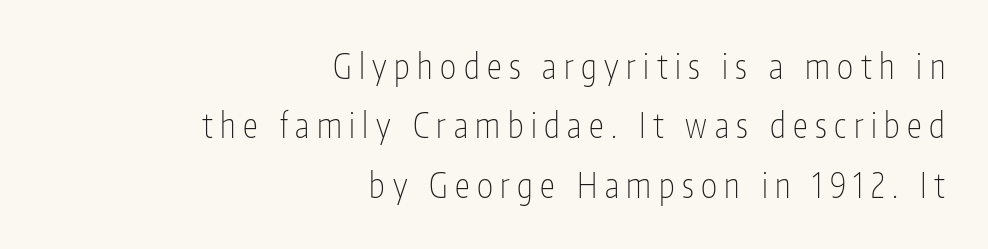
You could not count columns in this text — the font is proportionally spaced. Plain, unruled lines of type. The face used here is rendered with a markedly widened letterfit. Unlike italic type, these characters show no tilt at all. Is this a heavy cut? Hardly; it is regular or lighter.
